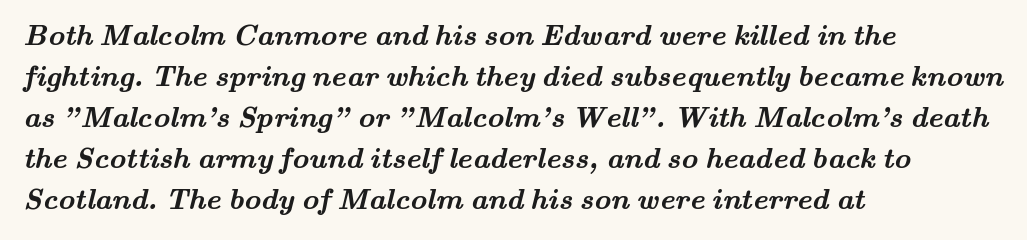
Q: Is the text bold? A: Yes.
Q: Is the typeface a serif or a sans-serif typeface? A: Serif.
Q: Is the text underlined? A: No.
Q: How is the paragraph aligned? A: Left-aligned.
Q: Is the spacing between letters normal or unusually wide? A: Normal.
Q: Is the spacing between lines tight, normal or loose? A: Normal.
Q: Width (condensed, normal, or wide)? A: Wide.
Q: Stroke contrast? A: Medium.
Q: x-height? A: Small.
Q: Monospaced? A: No.
